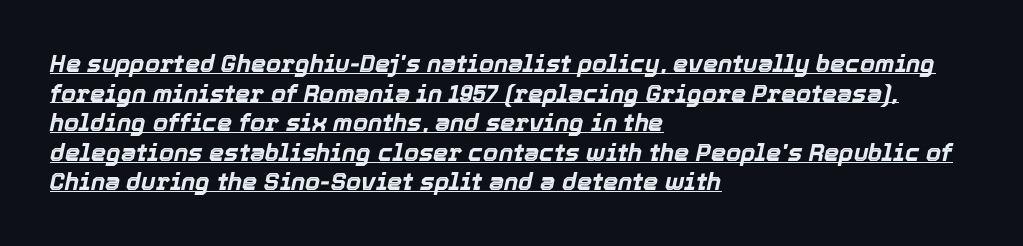
The sample has been set heavy, in full bold. Does a line run under the words? Yes, clearly. There's an unmistakable incline to the writing here. Which margin do the lines hug? The left one — the right edge is uneven.
